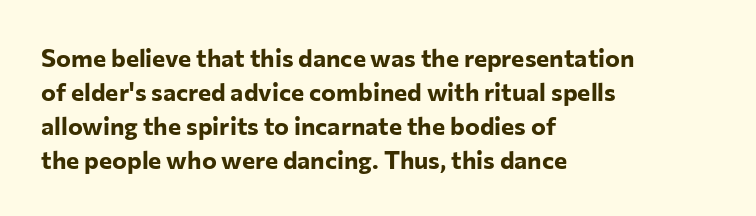
Just letters on the line, the space beneath them empty. No italicization has been applied; the sample stays upright. The rows are spaced the way most documents space them. The glyphs have the mass of a bold cut. Look at the tracking — it's just the regular setting, nothing added. Each line starts at the same left margin while the right side varies.
